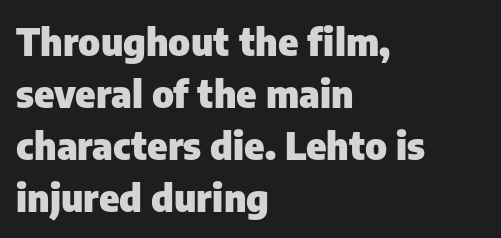
In terms of leading, this rendering sits right in the middle. The glyphs are unaccompanied by any horizontal stroke below them. The glyphs in this specimen are sans serif. Character widths vary here, with narrow letters taking less room than wide ones.
